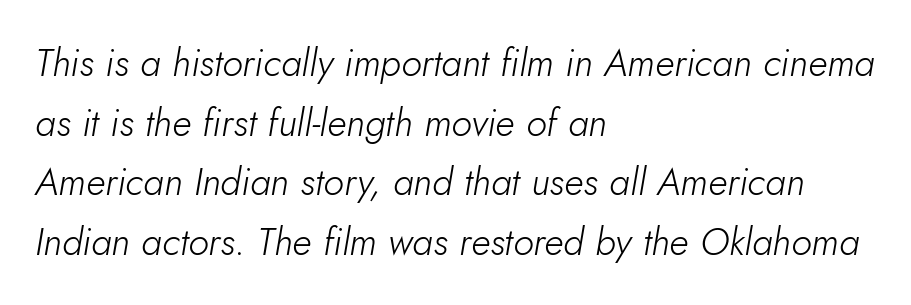
{"italic": "yes", "lean": "right", "slant_degrees": 10, "bold": "no", "weight": "light", "width": "normal", "stroke_contrast": "low", "x_height": "small", "monospaced": "no", "underline": "no", "align": "left", "line_spacing": "normal", "line_spacing_ratio": 1.57, "letter_spacing": "normal", "letter_spacing_em": 0.0, "glyph_px": 38}
